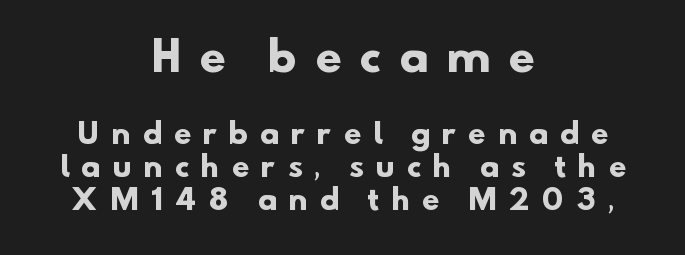
Q: Is the text bold? A: Yes.
Q: Is the typeface a serif or a sans-serif typeface? A: Sans-serif.
Q: Is the text underlined? A: No.
Q: How is the paragraph aligned? A: Centered.
Q: Is the spacing between letters normal or unusually wide? A: Unusually wide.
Q: Which block of text is set in a larger size, the first (top) or the second (bottom)? A: The first (top) one.
Q: Width (condensed, normal, or wide)? A: Normal.
Q: Stroke contrast? A: Low.
Q: x-height? A: Small.
Q: Monospaced? A: No.
